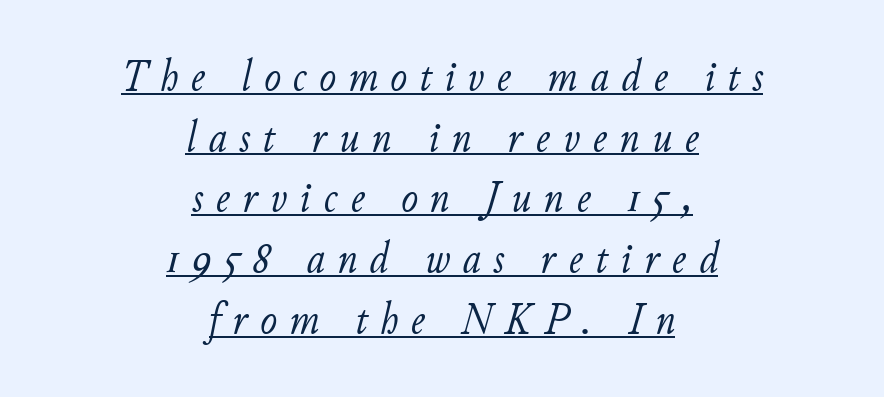
Q: Is the text bold? A: No.
Q: Is the text italic (slanted)? A: Yes, it leans right by about 11 degrees.
Q: Is the text underlined? A: Yes.
Q: How is the paragraph aligned? A: Centered.
Q: Is the spacing between letters normal or unusually wide? A: Unusually wide.
Q: Is the spacing between lines tight, normal or loose? A: Normal.
Q: Width (condensed, normal, or wide)? A: Normal.
Q: Stroke contrast? A: Low.
Q: x-height? A: Small.
Q: Monospaced? A: No.
